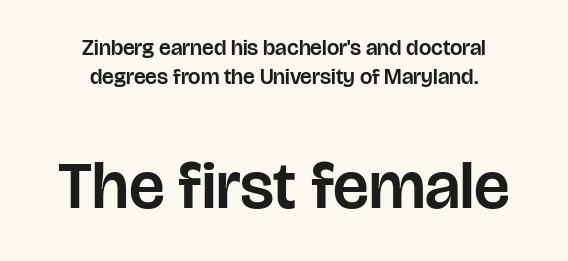
Q: Is the text italic (slanted)? A: No, it is upright.
Q: Is the typeface a serif or a sans-serif typeface? A: Sans-serif.
Q: Is the text underlined? A: No.
Q: How is the paragraph aligned? A: Centered.
Q: Is the spacing between letters normal or unusually wide? A: Normal.
Q: Is the spacing between lines tight, normal or loose? A: Normal.
Q: Which block of text is set in a larger size, the first (top) or the second (bottom)? A: The second (bottom) one.
Q: Width (condensed, normal, or wide)? A: Normal.
Q: Stroke contrast? A: Low.
Q: x-height? A: Large.
Q: Monospaced? A: No.
